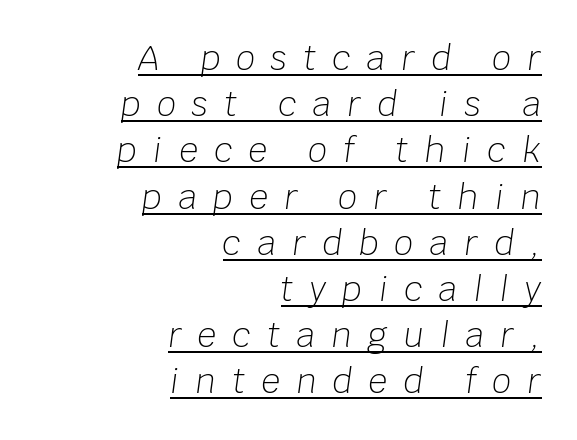
The image shows 33 px light type, italic (leaning right); set right-aligned, normal line spacing (1.4x), unusually wide letter spacing (+0.5 em), underlined; low stroke contrast and a large x-height.
